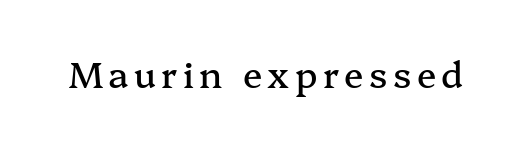
Q: Is the text italic (slanted)? A: No, it is upright.
Q: Is the typeface a serif or a sans-serif typeface? A: Serif.
Q: Is the text underlined? A: No.
Q: Width (condensed, normal, or wide)? A: Normal.
Q: Stroke contrast? A: Medium.
Q: x-height? A: Medium.
Q: Monospaced? A: No.
